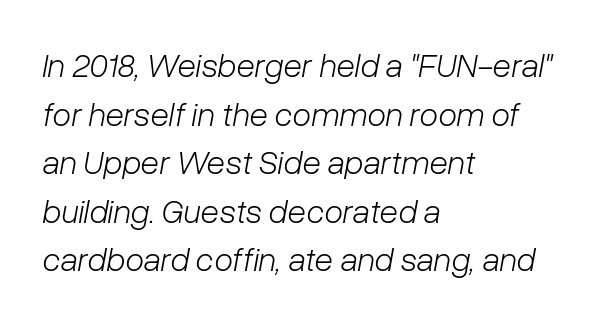
Q: Is the text bold? A: No.
Q: Is the text italic (slanted)? A: Yes, it leans right by about 10 degrees.
Q: Is the text underlined? A: No.
Q: How is the paragraph aligned? A: Left-aligned.
Q: Is the spacing between letters normal or unusually wide? A: Normal.
Q: Is the spacing between lines tight, normal or loose? A: Normal.
Q: Width (condensed, normal, or wide)? A: Normal.
Q: Stroke contrast? A: Low.
Q: x-height? A: Medium.
Q: Monospaced? A: No.
